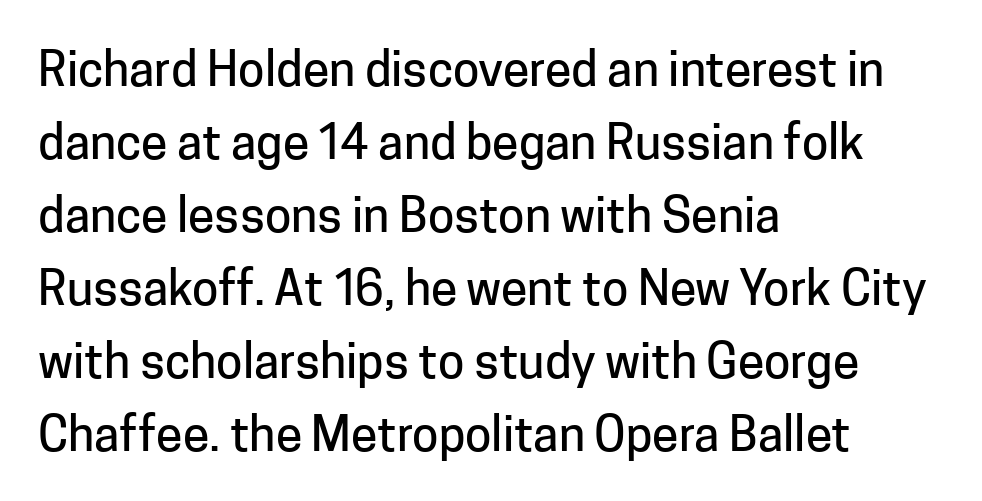
Examine the stroke ends and you'll find no serifs. Descender tails drop into unmarked territory. The letters stand straight up with perfectly vertical stems. Notice how descenders clear the ascenders below comfortably — that's standard leading.
